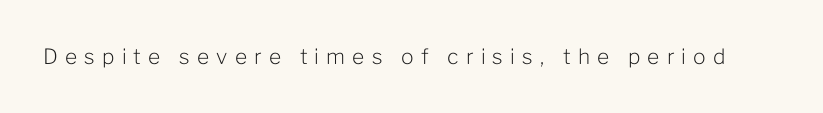
Q: Is the text bold? A: No.
Q: Is the text italic (slanted)? A: No, it is upright.
Q: Is the text underlined? A: No.
Q: Is the spacing between letters normal or unusually wide? A: Unusually wide.
